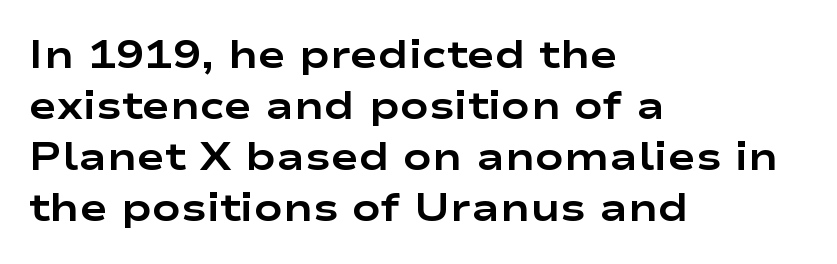
Q: Is the text bold? A: Yes.
Q: Is the text italic (slanted)? A: No, it is upright.
Q: Is the typeface a serif or a sans-serif typeface? A: Sans-serif.
Q: Is the text underlined? A: No.
Q: How is the paragraph aligned? A: Left-aligned.
Q: Is the spacing between letters normal or unusually wide? A: Normal.
Q: Is the spacing between lines tight, normal or loose? A: Normal.
Q: Width (condensed, normal, or wide)? A: Wide.
Q: Stroke contrast? A: Low.
Q: x-height? A: Medium.
Q: Monospaced? A: No.
